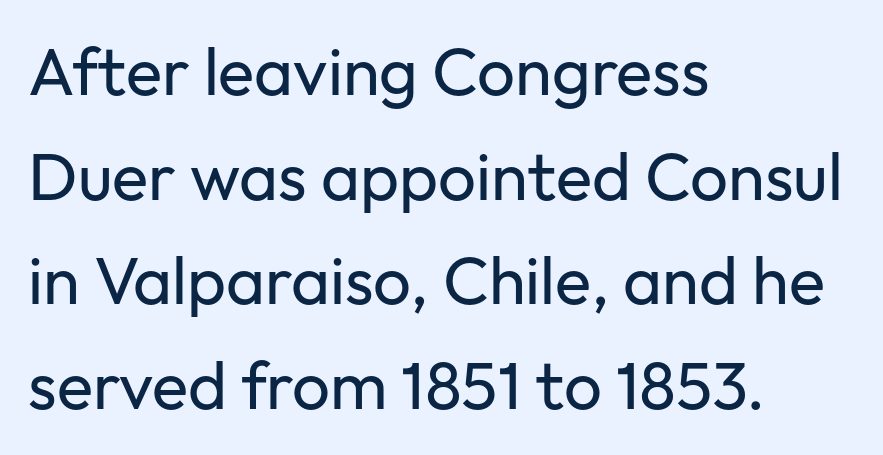
Q: Is the text bold? A: No.
Q: Is the text italic (slanted)? A: No, it is upright.
Q: Is the typeface a serif or a sans-serif typeface? A: Sans-serif.
Q: Is the text underlined? A: No.
Q: How is the paragraph aligned? A: Left-aligned.
Q: Is the spacing between letters normal or unusually wide? A: Normal.
Q: Is the spacing between lines tight, normal or loose? A: Normal.
Q: Width (condensed, normal, or wide)? A: Normal.
Q: Stroke contrast? A: Low.
Q: x-height? A: Medium.
Q: Monospaced? A: No.
